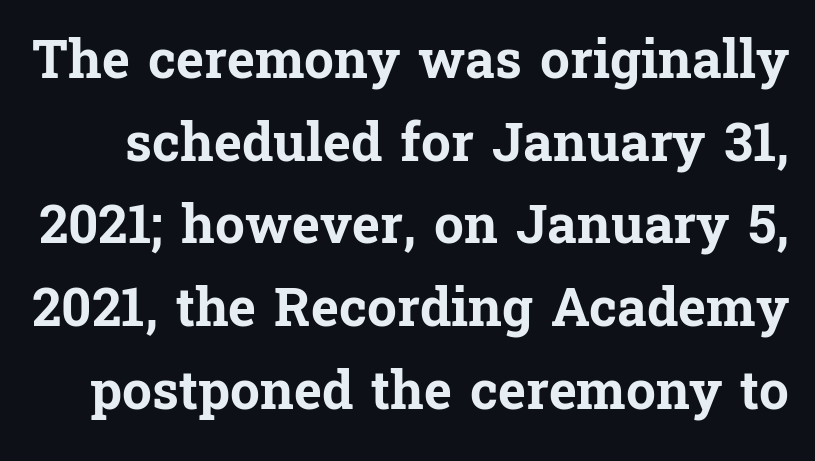
This rendering employs a face with finishing strokes, i.e., a serif. Nobody drew a line under any word here. Style check: upright. Stroke thickness is high; the sample reads as a true bold.
